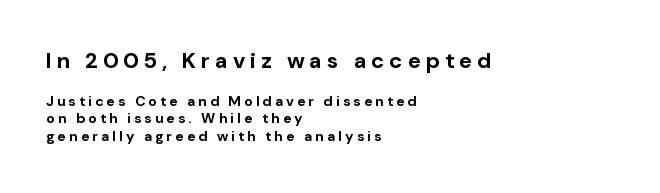
Notice how thick the strokes are: this is what a full bold looks like. The letters stand straight up with perfectly vertical stems. The text block is weighted toward the left margin, trailing off unevenly rightward. The first block has been scaled up relative to the second. Vertical spacing — default.
